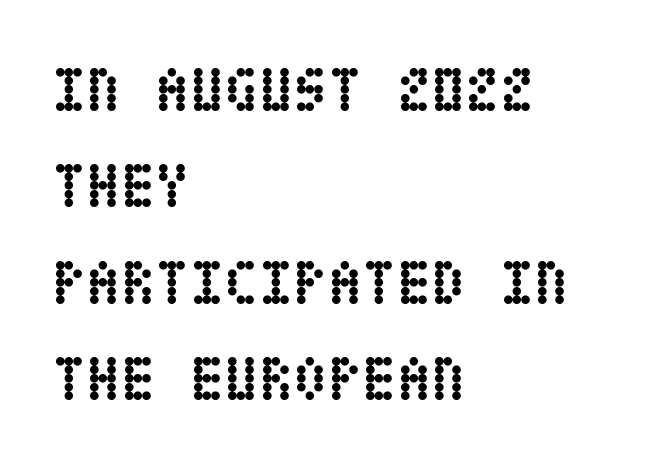
The image shows 63 px semibold, condensed type, upright; set left-aligned, normal line spacing (1.53x), normal letter spacing, not underlined; low stroke contrast and a large x-height.
